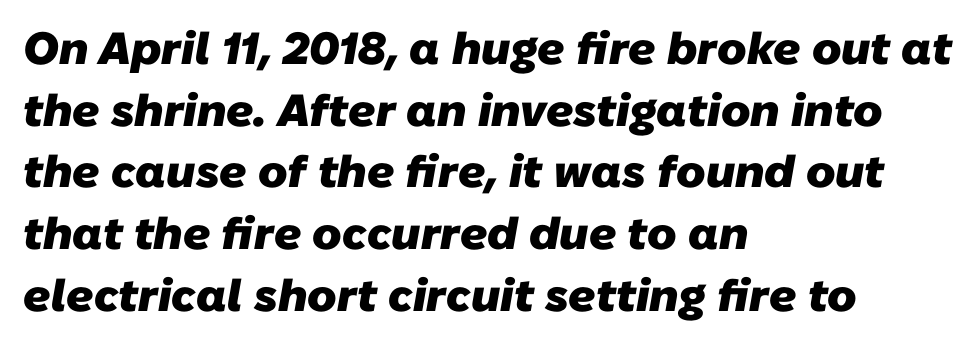
{"serif": "no", "bold": "yes", "weight": "heavy", "width": "normal", "stroke_contrast": "low", "x_height": "medium", "monospaced": "no", "underline": "no", "align": "left", "line_spacing": "normal", "line_spacing_ratio": 1.37, "letter_spacing": "normal", "letter_spacing_em": 0.0, "glyph_px": 45}
